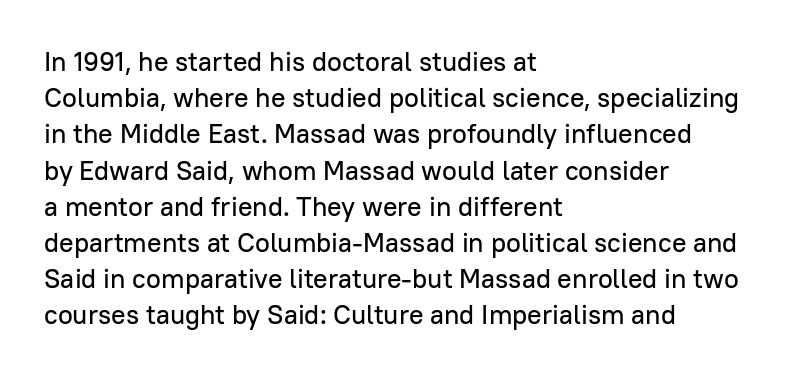
A normal amount of white space separates one row of letters from the next. Rendered with straight, roman letterforms. Rule under the text: the space is simply empty. Glyph-to-glyph distance matches everyday printed text. Horizontal alignment here is leftward, the default for most running prose.
